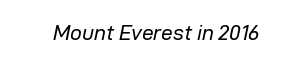
{"italic": "yes", "lean": "right", "slant_degrees": 12, "bold": "no", "underline": "no", "letter_spacing": "normal", "letter_spacing_em": 0.0, "glyph_px": 21}
